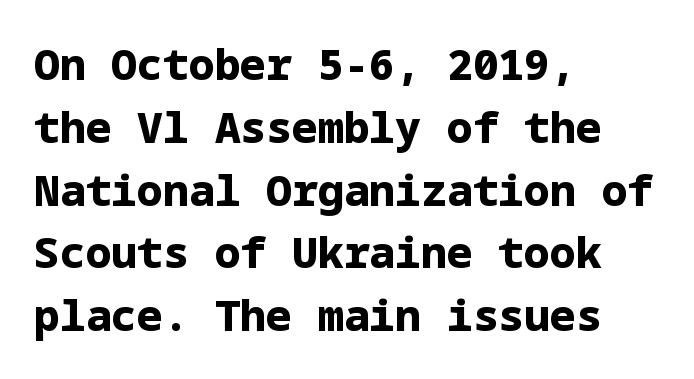
{"serif": "no", "italic": "no", "bold": "yes", "weight": "bold", "width": "normal", "stroke_contrast": "low", "x_height": "medium", "underline": "no", "align": "left", "line_spacing": "normal", "line_spacing_ratio": 1.46, "letter_spacing": "normal", "letter_spacing_em": 0.0, "glyph_px": 43}
